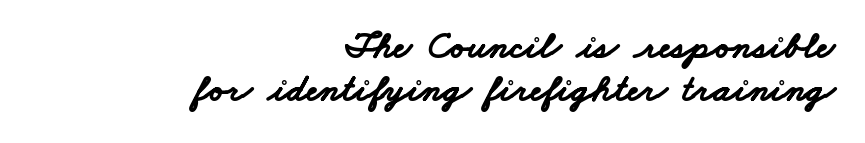
Baseline-to-baseline distance is barely more than the letter height. Proportional: the letters do not fall into vertical columns. The font family rendered here belongs to the sans-serif group. Students, note that the glyphs here touch the page at normal intervals. The zone under the glyphs is completely vacant. Strong, thick strokes mark this as bold type.
